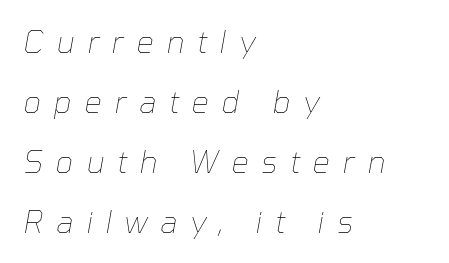
The image shows 31 px thin type, italic (leaning right); set left-aligned, loose line spacing (1.94x), unusually wide letter spacing (+0.41 em), not underlined; low stroke contrast and a medium x-height.
